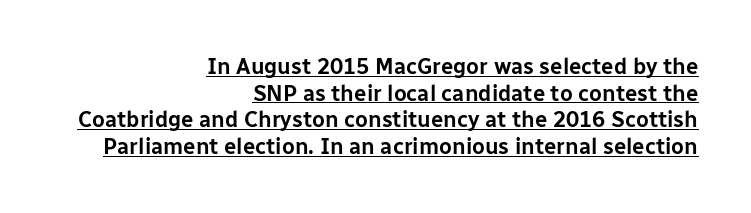
The image shows 22 px text type, upright; set right-aligned, line spacing 1.21x, normal letter spacing, underlined.
